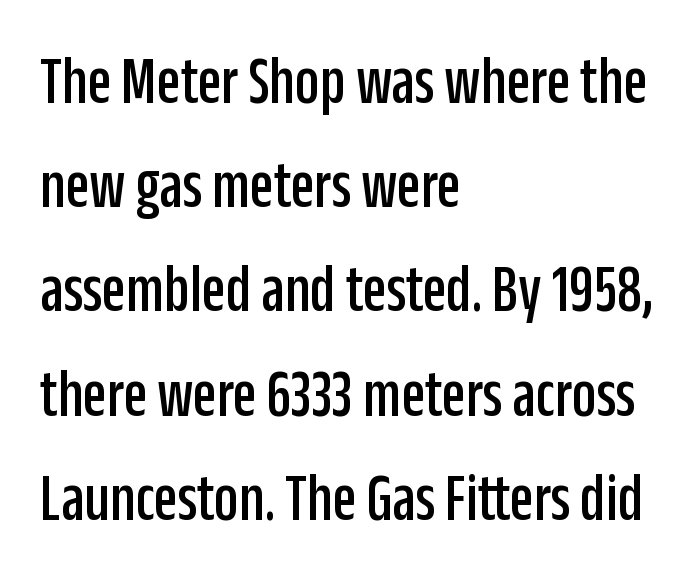
Posture: straight, roman, zero tilt. Normally led — the rows are evenly, conventionally spaced. The rendering uses natural spacing where letterforms have individual widths. There is no visible air inserted between adjacent glyphs. The characters display no serif detailing; their extremities are plain. The passage shown is not underscored anywhere.
